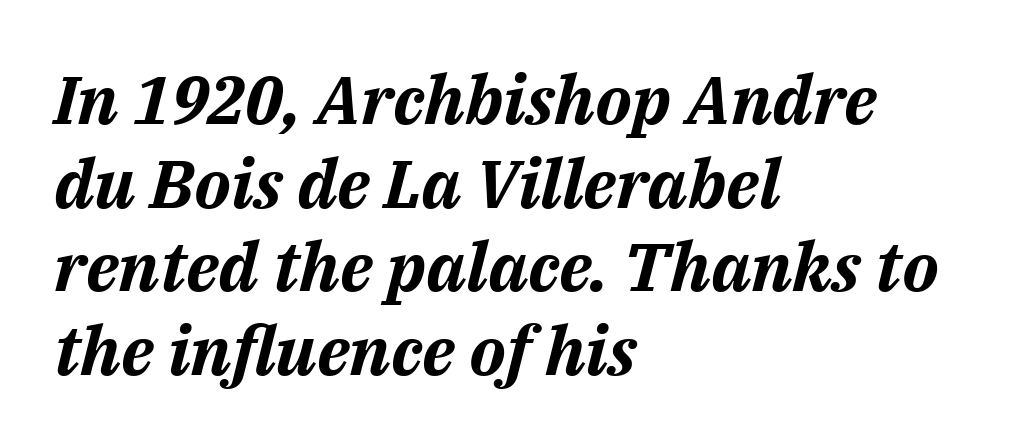
{"italic": "yes", "lean": "right", "slant_degrees": 14, "bold": "yes", "weight": "bold", "width": "normal", "stroke_contrast": "medium", "x_height": "medium", "monospaced": "no", "underline": "no", "align": "left", "line_spacing_ratio": 1.23, "letter_spacing": "normal", "letter_spacing_em": 0.0, "glyph_px": 68}
